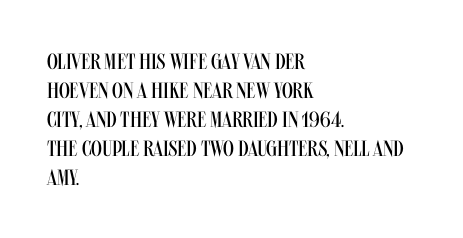
The image shows 22 px text type, upright; set left-aligned, normal line spacing (1.32x), normal letter spacing, not underlined.
